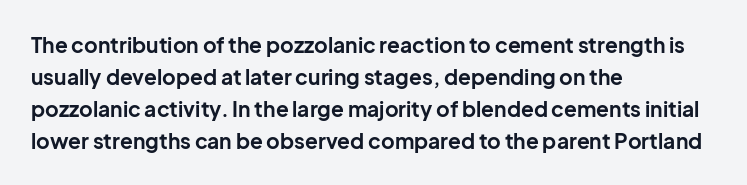
The type sits square on the baseline with zero lean. Summary of weight: heavy, a full bold. Interline gaps are of average width in this sample. The type is set solid horizontally, with unmodified tracking. Underline: absent.
